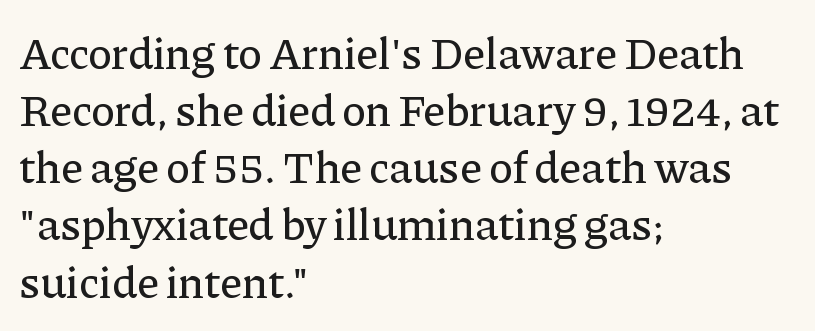
Q: Is the text italic (slanted)? A: No, it is upright.
Q: Is the typeface a serif or a sans-serif typeface? A: Serif.
Q: Is the text underlined? A: No.
Q: How is the paragraph aligned? A: Left-aligned.
Q: Is the spacing between letters normal or unusually wide? A: Normal.
Q: Is the spacing between lines tight, normal or loose? A: Normal.
Q: Width (condensed, normal, or wide)? A: Normal.
Q: Stroke contrast? A: Low.
Q: x-height? A: Medium.
Q: Monospaced? A: No.
